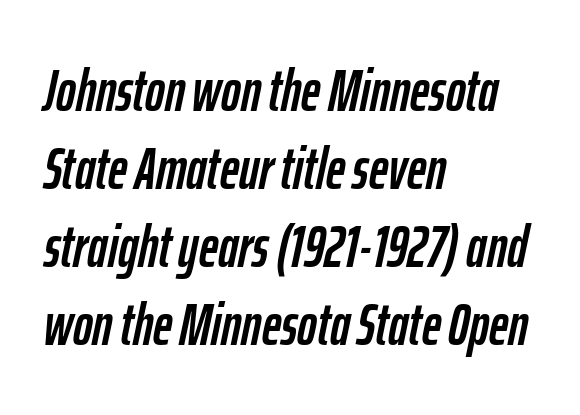
The image shows 59 px condensed type, italic (leaning right); set left-aligned, normal line spacing (1.32x), normal letter spacing, not underlined; low stroke contrast and a medium x-height.
